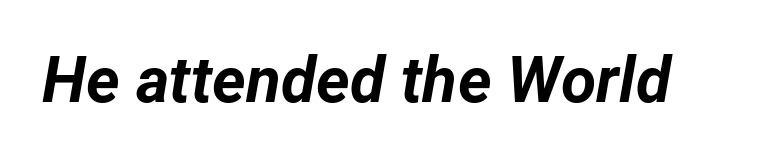
Students, this is bold: see how much ink each stroke carries. The space beneath each line is pristine and unruled. These lines keep a tight, regular rhythm from letter to letter. Character widths vary here, with narrow letters taking less room than wide ones.
